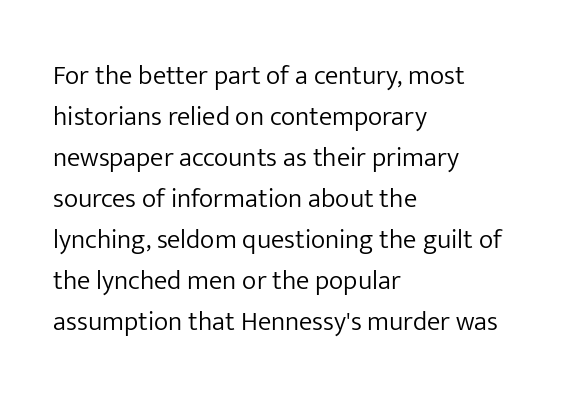
The image shows 27 px text type, upright; set left-aligned, normal line spacing (1.52x), normal letter spacing, not underlined.
